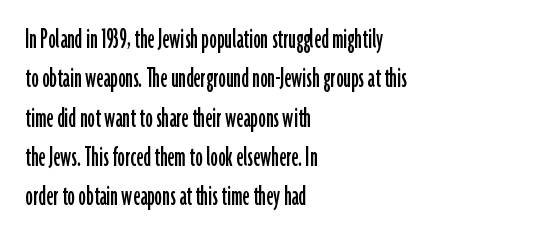
Bare-footed words on every line. Do the letters lean? They stand straight. Between one letter and the next there's only the usual sliver of space. Does the type have serifs? No, each stem ends abruptly. Leading: standard. Spacing verdict: proportional, widths tailored to each character.
